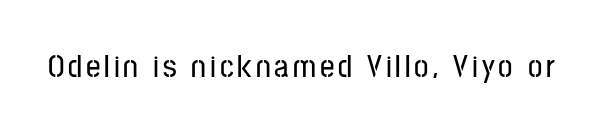
The image shows 32 px condensed sans-serif type, upright; set not underlined; low stroke contrast and a medium x-height.
